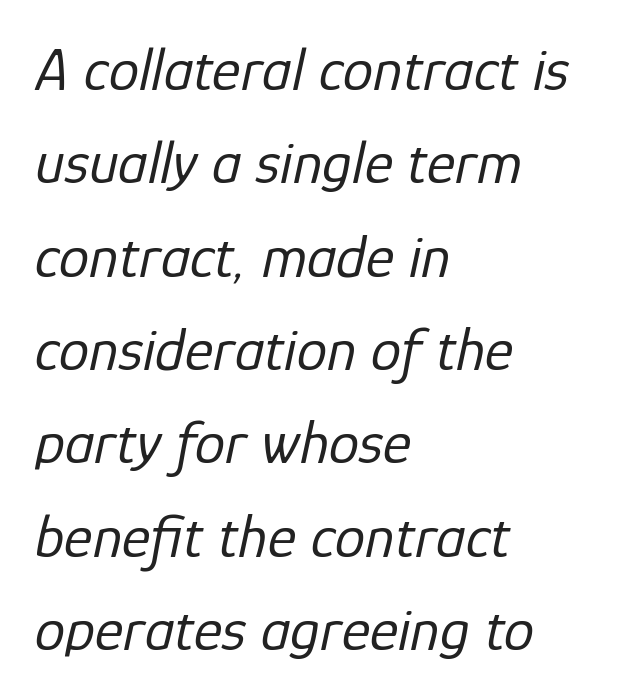
{"italic": "yes", "lean": "right", "slant_degrees": 12, "bold": "no", "weight": "regular", "width": "normal", "stroke_contrast": "low", "x_height": "medium", "monospaced": "no", "underline": "no", "align": "left", "line_spacing": "normal", "line_spacing_ratio": 1.53, "letter_spacing": "normal", "letter_spacing_em": 0.0, "glyph_px": 61}
